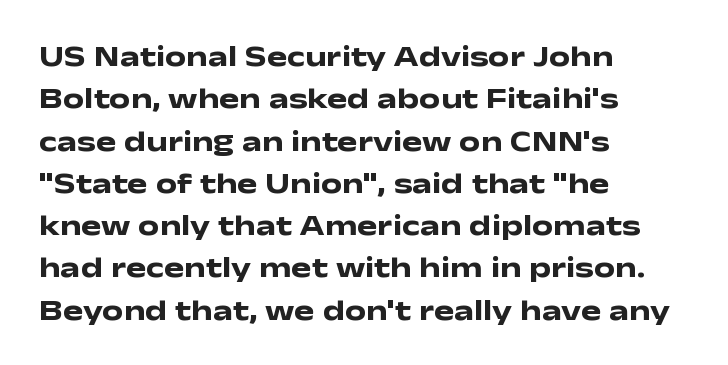
{"serif": "no", "italic": "no", "bold": "yes", "weight": "heavy", "width": "wide", "stroke_contrast": "low", "x_height": "medium", "monospaced": "no", "underline": "no", "align": "left", "line_spacing": "normal", "line_spacing_ratio": 1.41, "letter_spacing": "normal", "letter_spacing_em": 0.0, "glyph_px": 30}
